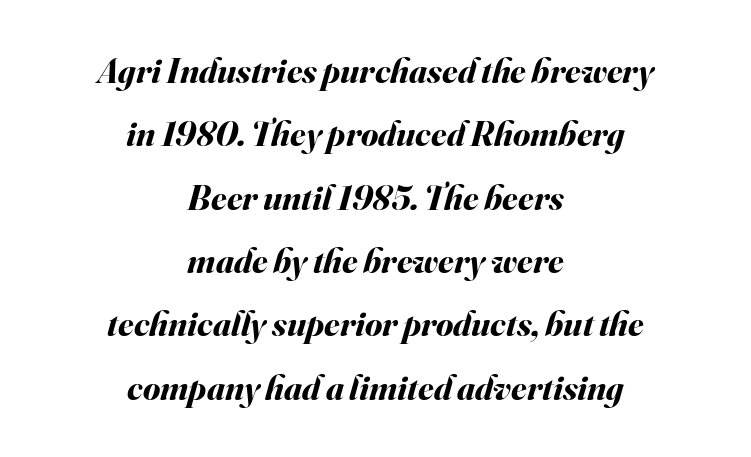
The image shows 35 px bold type, italic (leaning right); set centered, line spacing 1.81x, normal letter spacing, not underlined; medium stroke contrast and a small x-height.
